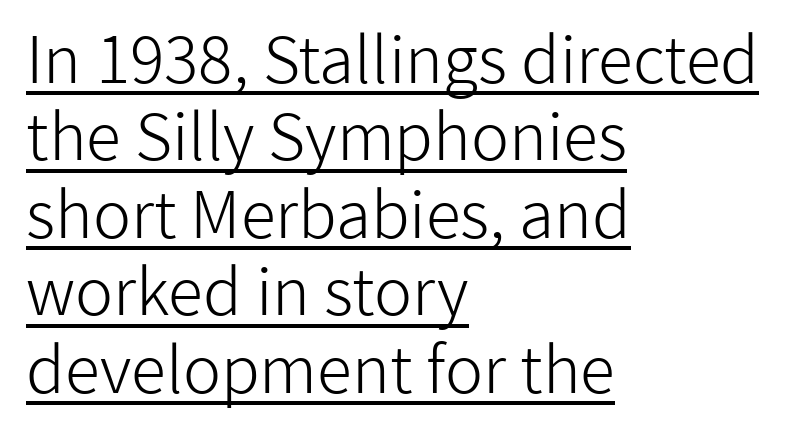
The image shows 64 px light sans-serif type, upright; set left-aligned, line spacing 1.21x, normal letter spacing, underlined; low stroke contrast and a medium x-height.
